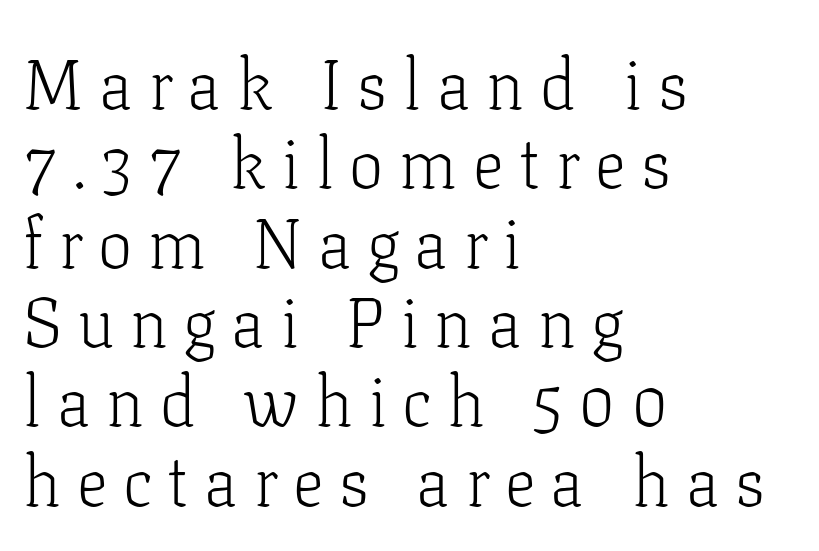
Q: Is the text bold? A: No.
Q: Is the text italic (slanted)? A: No, it is upright.
Q: Is the typeface a serif or a sans-serif typeface? A: Serif.
Q: Is the text underlined? A: No.
Q: How is the paragraph aligned? A: Left-aligned.
Q: Is the spacing between letters normal or unusually wide? A: Unusually wide.
Q: Is the spacing between lines tight, normal or loose? A: Tight.
Q: Width (condensed, normal, or wide)? A: Normal.
Q: Stroke contrast? A: Low.
Q: x-height? A: Medium.
Q: Monospaced? A: No.
